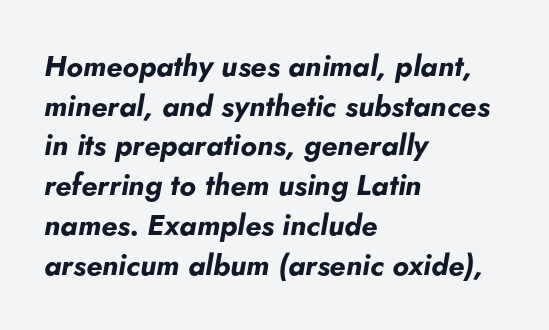
The image shows 29 px bold type, italic (leaning right); set left-aligned, normal line spacing (1.37x), normal letter spacing, not underlined; low stroke contrast and a small x-height.
